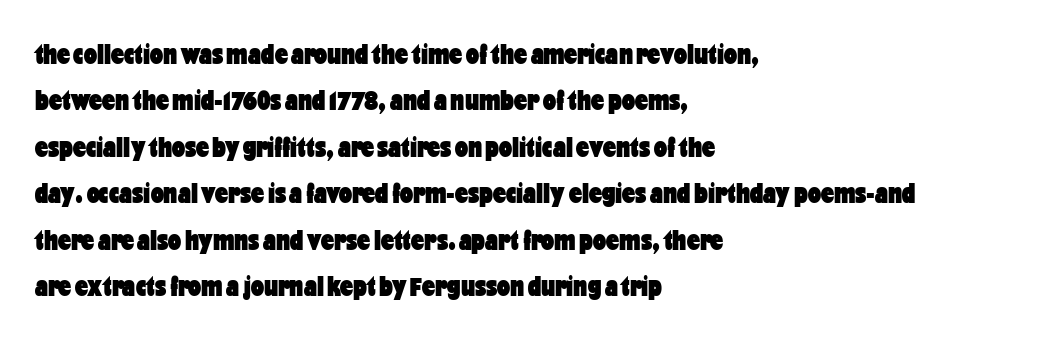
Q: Is the text bold? A: Yes.
Q: Is the text italic (slanted)? A: No, it is upright.
Q: Is the typeface a serif or a sans-serif typeface? A: Sans-serif.
Q: Is the text underlined? A: No.
Q: How is the paragraph aligned? A: Left-aligned.
Q: Is the spacing between letters normal or unusually wide? A: Normal.
Q: Is the spacing between lines tight, normal or loose? A: Normal.
Q: Width (condensed, normal, or wide)? A: Condensed.
Q: Stroke contrast? A: Low.
Q: x-height? A: Medium.
Q: Monospaced? A: No.
